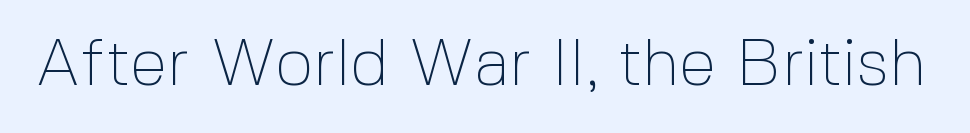
Q: Is the text bold? A: No.
Q: Is the text italic (slanted)? A: No, it is upright.
Q: Is the typeface a serif or a sans-serif typeface? A: Sans-serif.
Q: Is the text underlined? A: No.
Q: Is the spacing between letters normal or unusually wide? A: Normal.
Q: Width (condensed, normal, or wide)? A: Normal.
Q: x-height? A: Medium.
Q: Monospaced? A: No.
